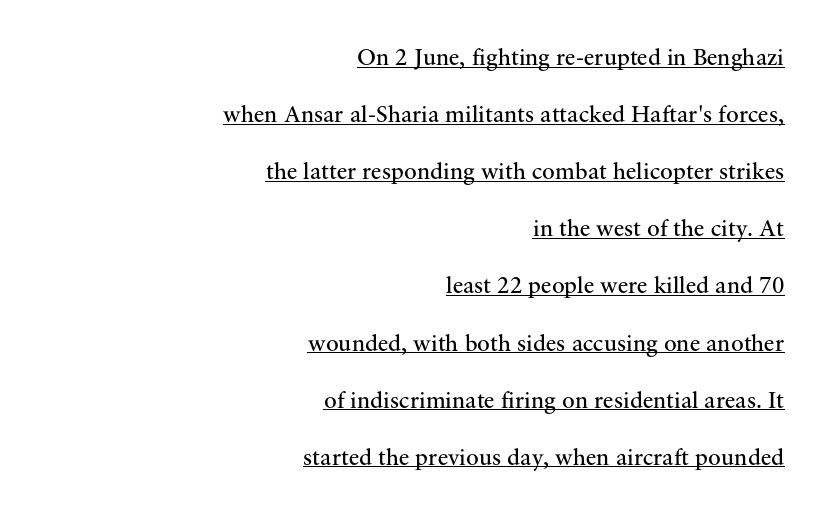
The image shows 24 px text type, upright; set right-aligned, loose line spacing (2.38x), normal letter spacing, underlined.
